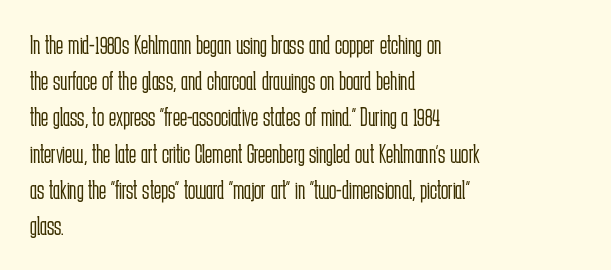
{"italic": "no", "bold": "no", "underline": "no", "align": "left", "line_spacing": "normal", "line_spacing_ratio": 1.34, "letter_spacing": "normal", "letter_spacing_em": 0.0, "glyph_px": 27}
